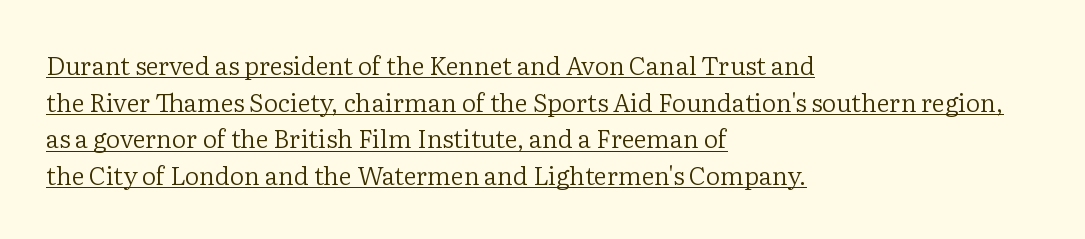
This rendering uses left alignment, leaving the right contour irregular. Quick note: interline space is typical. Default kerning and tracking; the words read as compact shapes. Notice how a bar underscores the lettering throughout. Posture: upright roman.
